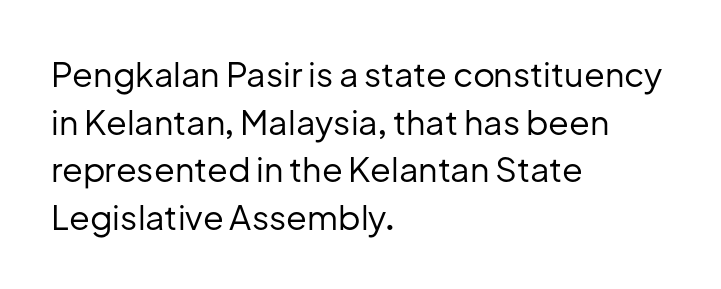
Q: Is the text bold? A: No.
Q: Is the text italic (slanted)? A: No, it is upright.
Q: Is the typeface a serif or a sans-serif typeface? A: Sans-serif.
Q: Is the text underlined? A: No.
Q: How is the paragraph aligned? A: Left-aligned.
Q: Is the spacing between letters normal or unusually wide? A: Normal.
Q: Is the spacing between lines tight, normal or loose? A: Normal.
Q: Width (condensed, normal, or wide)? A: Normal.
Q: Stroke contrast? A: Low.
Q: x-height? A: Medium.
Q: Monospaced? A: No.
